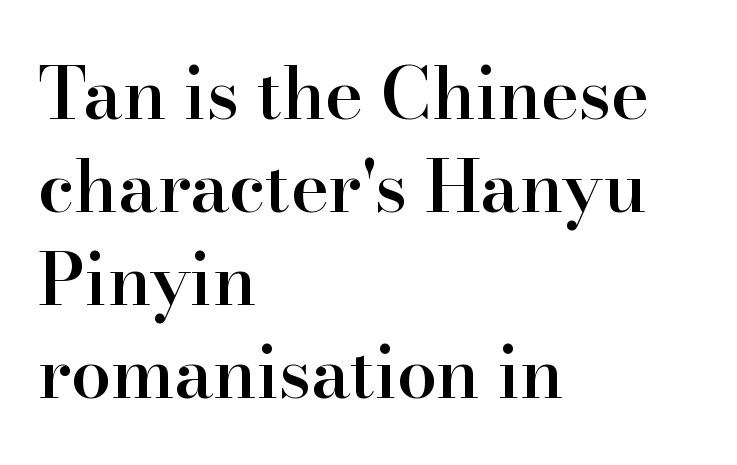
The image shows 72 px semibold serif type, upright; set left-aligned, normal line spacing (1.29x), normal letter spacing, not underlined; high stroke contrast and a small x-height.
